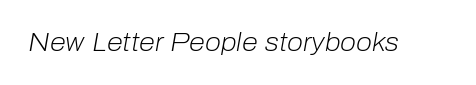
The face used here is rendered with its standard letterfit. The words here are not underlined. Does the lettering tilt? It does — this is italic. The passage shown is not bold in any degree.
